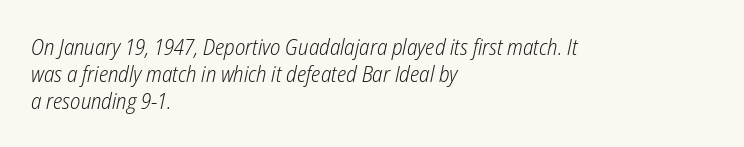
Q: Is the text bold? A: No.
Q: Is the text italic (slanted)? A: Yes, it leans right by about 12 degrees.
Q: Is the text underlined? A: No.
Q: How is the paragraph aligned? A: Left-aligned.
Q: Is the spacing between letters normal or unusually wide? A: Normal.
